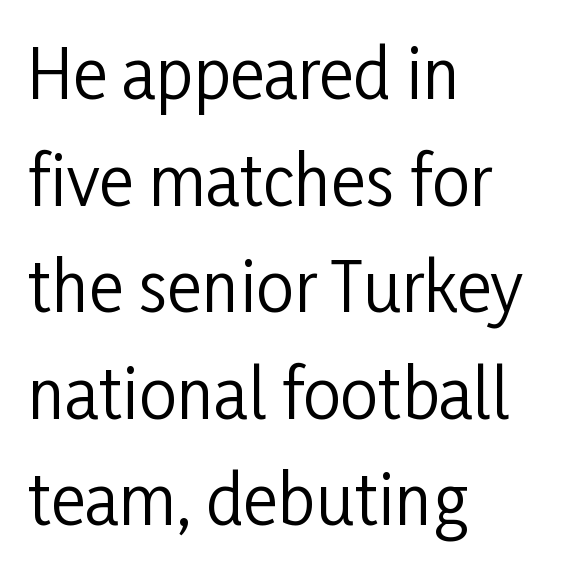
The font sits on the lighter half of the weight spectrum, regular included. Decoration check: the copy has no underline. The letters stand upright; this is a roman face. These lines are composed in type without serifs.
